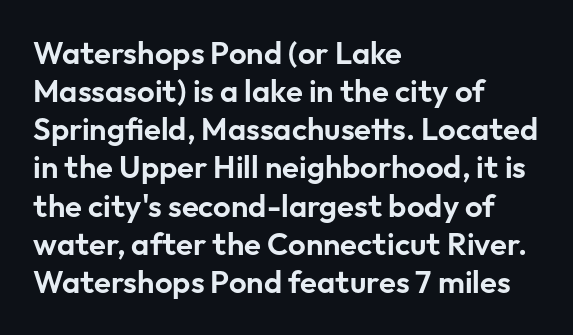
The image shows 31 px sans-serif type, upright; set left-aligned, line spacing 1.23x, normal letter spacing, not underlined; low stroke contrast and a medium x-height.
